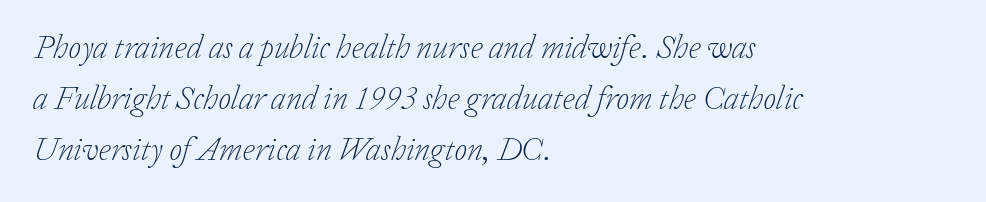
Q: Is the text bold? A: No.
Q: Is the text italic (slanted)? A: Yes, it leans right by about 20 degrees.
Q: Is the typeface a serif or a sans-serif typeface? A: Serif.
Q: Is the text underlined? A: No.
Q: How is the paragraph aligned? A: Left-aligned.
Q: Is the spacing between letters normal or unusually wide? A: Normal.
Q: Is the spacing between lines tight, normal or loose? A: Normal.
Q: Width (condensed, normal, or wide)? A: Normal.
Q: Stroke contrast? A: Low.
Q: x-height? A: Medium.
Q: Monospaced? A: No.
